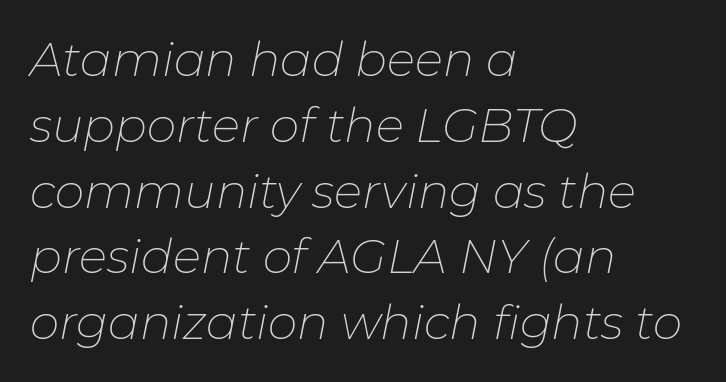
Q: Is the text bold? A: No.
Q: Is the text italic (slanted)? A: Yes, it leans right by about 11 degrees.
Q: Is the text underlined? A: No.
Q: How is the paragraph aligned? A: Left-aligned.
Q: Is the spacing between letters normal or unusually wide? A: Normal.
Q: Is the spacing between lines tight, normal or loose? A: Normal.
Q: Width (condensed, normal, or wide)? A: Normal.
Q: Stroke contrast? A: Low.
Q: x-height? A: Medium.
Q: Monospaced? A: No.
